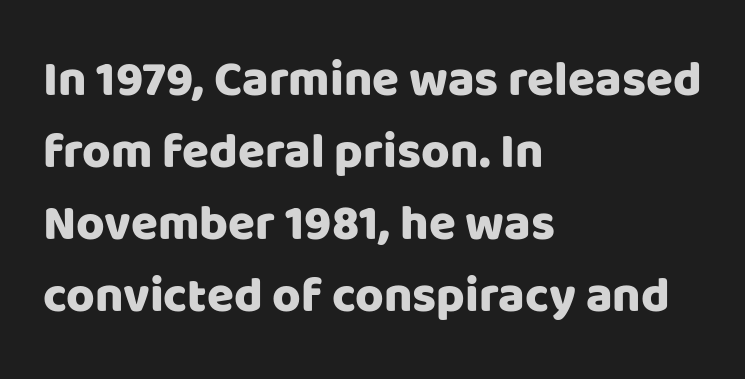
The image shows 49 px sans-serif type, upright; set left-aligned, normal line spacing (1.47x), normal letter spacing, not underlined; low stroke contrast and a large x-height.
